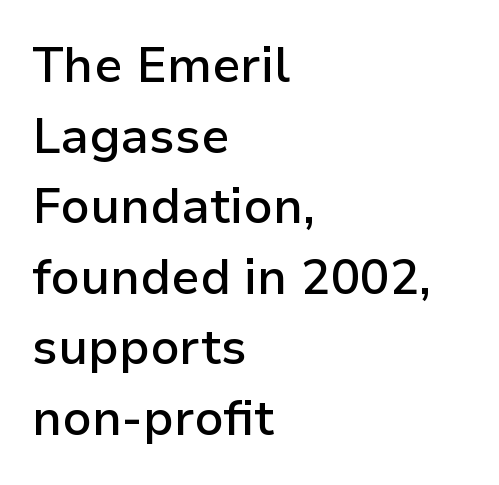
The image shows 49 px semibold sans-serif type, upright; set left-aligned, normal line spacing (1.44x), normal letter spacing, not underlined; low stroke contrast and a medium x-height.
